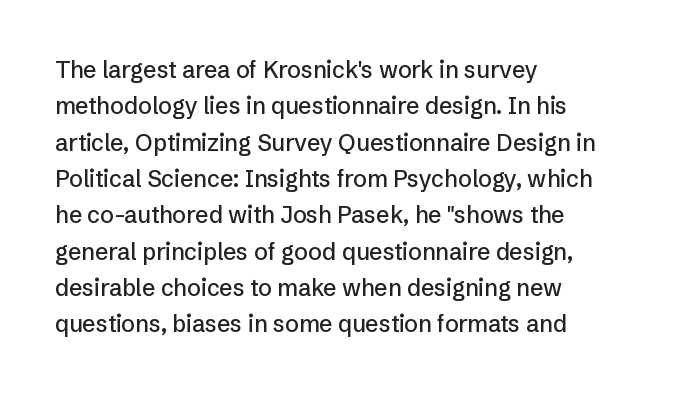
Q: Is the text italic (slanted)? A: No, it is upright.
Q: Is the text underlined? A: No.
Q: How is the paragraph aligned? A: Left-aligned.
Q: Is the spacing between letters normal or unusually wide? A: Normal.
Q: Is the spacing between lines tight, normal or loose? A: Normal.
